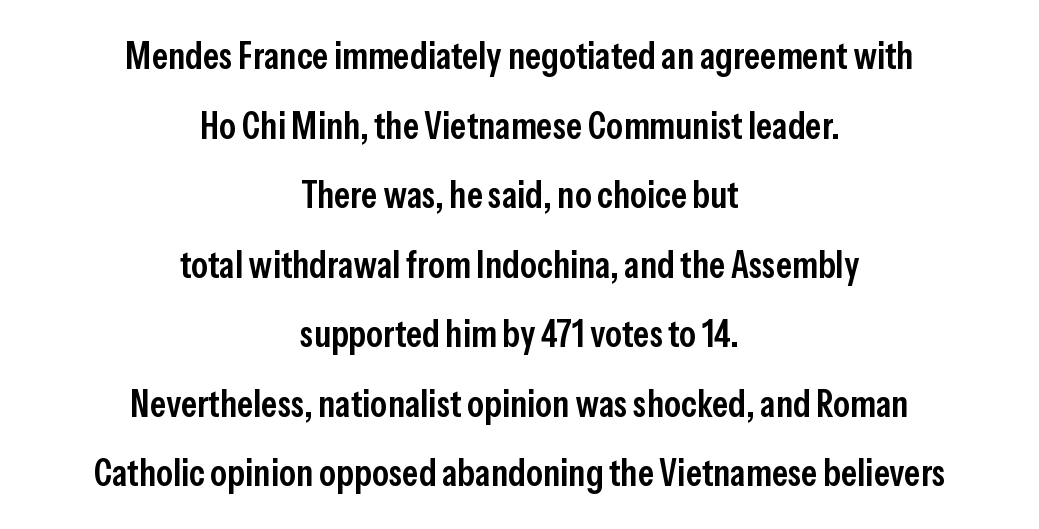
When letters stand straight like this, we call the style roman or upright. Each row of text sits above clean, open space. The characters display no serif detailing; their extremities are plain. The lines are quadded center.
